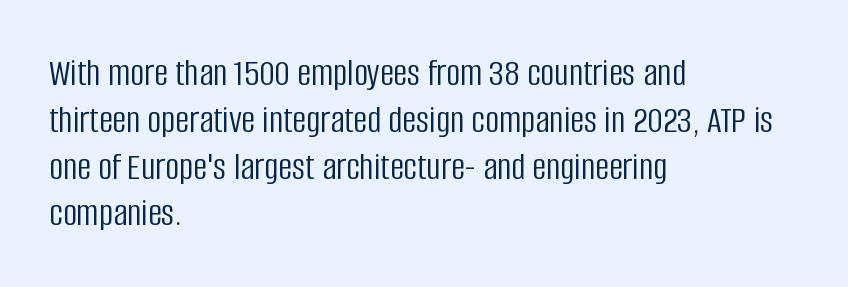
{"serif": "no", "italic": "no", "bold": "no", "weight": "light", "width": "condensed", "stroke_contrast": "low", "x_height": "large", "monospaced": "no", "underline": "no", "align": "left", "line_spacing_ratio": 1.2, "letter_spacing": "normal", "letter_spacing_em": 0.0, "glyph_px": 39}
